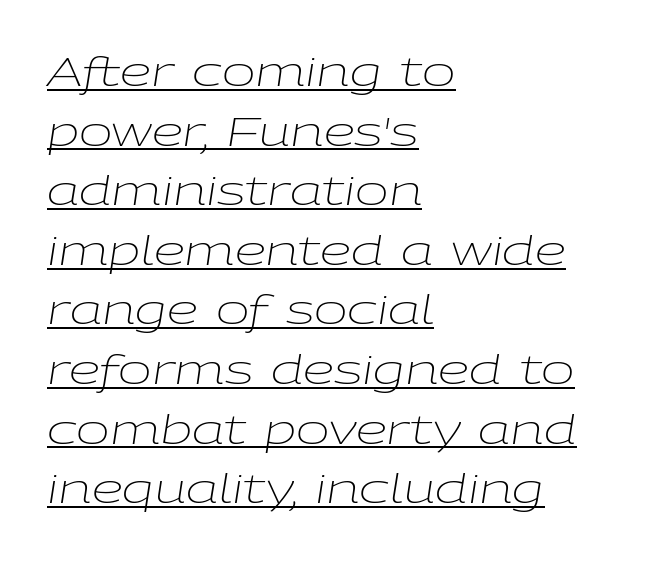
The rendering anchors every line to the left-hand side. Here the designer chose a conventional face with non-uniform glyph widths. Think standard paragraph weight, or any step lighter than that. Emphasis-style slanted type is in use. Descenders here cross a horizontal rule under the line. If you measured baseline to baseline, you'd find a middling distance.
